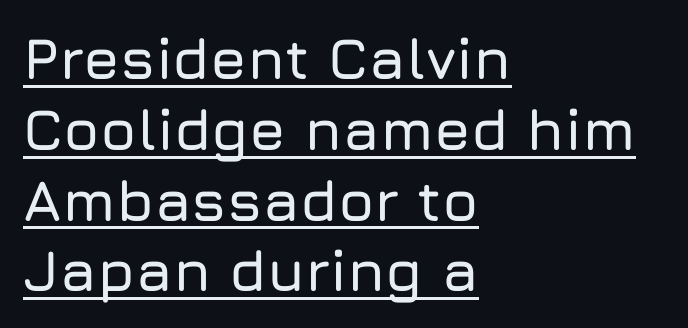
Q: Is the text italic (slanted)? A: No, it is upright.
Q: Is the typeface a serif or a sans-serif typeface? A: Sans-serif.
Q: Is the text underlined? A: Yes.
Q: How is the paragraph aligned? A: Left-aligned.
Q: Is the spacing between letters normal or unusually wide? A: Normal.
Q: Width (condensed, normal, or wide)? A: Normal.
Q: Stroke contrast? A: Low.
Q: x-height? A: Medium.
Q: Monospaced? A: No.
